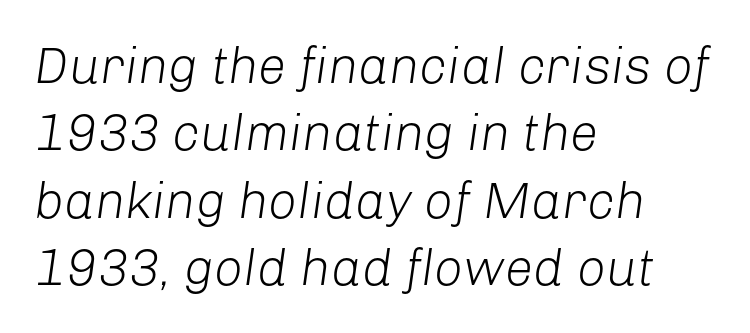
{"italic": "yes", "lean": "right", "slant_degrees": 8, "bold": "no", "weight": "light", "width": "normal", "stroke_contrast": "low", "x_height": "medium", "monospaced": "no", "underline": "no", "align": "left", "line_spacing": "normal", "line_spacing_ratio": 1.32, "letter_spacing": "normal", "letter_spacing_em": 0.0, "glyph_px": 51}
